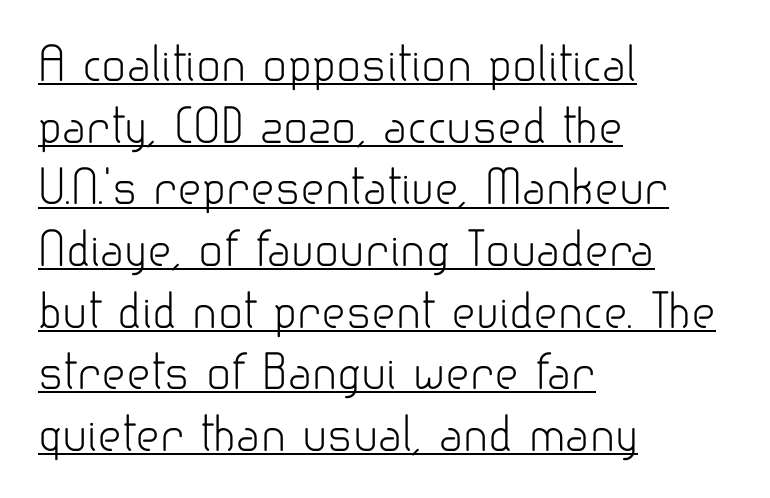
Q: Is the text bold? A: No.
Q: Is the text italic (slanted)? A: No, it is upright.
Q: Is the typeface a serif or a sans-serif typeface? A: Sans-serif.
Q: Is the text underlined? A: Yes.
Q: How is the paragraph aligned? A: Left-aligned.
Q: Is the spacing between letters normal or unusually wide? A: Normal.
Q: Is the spacing between lines tight, normal or loose? A: Normal.
Q: Width (condensed, normal, or wide)? A: Normal.
Q: Stroke contrast? A: Low.
Q: x-height? A: Small.
Q: Monospaced? A: No.
